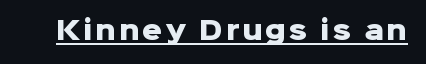
The image shows 25 px bold type, upright; set underlined.
